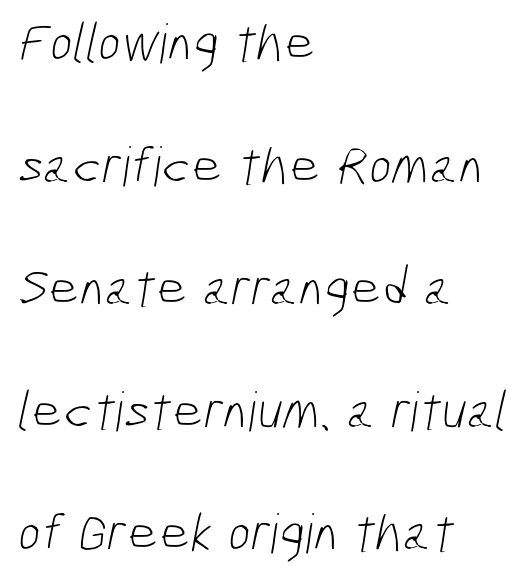
Q: Is the text bold? A: No.
Q: Is the typeface a serif or a sans-serif typeface? A: Sans-serif.
Q: Is the text underlined? A: No.
Q: How is the paragraph aligned? A: Left-aligned.
Q: Is the spacing between letters normal or unusually wide? A: Normal.
Q: Is the spacing between lines tight, normal or loose? A: Loose.
Q: Width (condensed, normal, or wide)? A: Condensed.
Q: Stroke contrast? A: Low.
Q: x-height? A: Medium.
Q: Monospaced? A: No.
